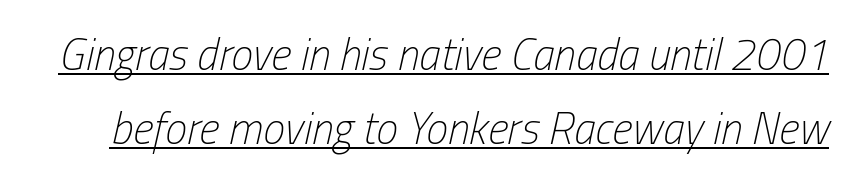
The image shows 44 px light, condensed type, italic (leaning right); set normal line spacing (1.68x), normal letter spacing, underlined; low stroke contrast and a medium x-height.
